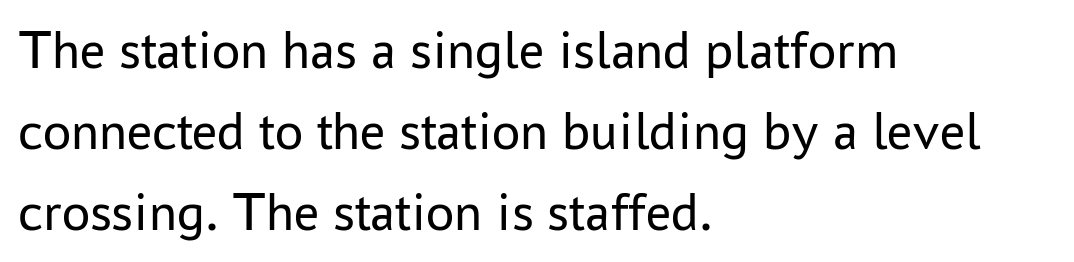
The image shows 56 px regular-weight sans-serif type, upright; set left-aligned, normal line spacing (1.45x), normal letter spacing, not underlined; low stroke contrast and a medium x-height.
